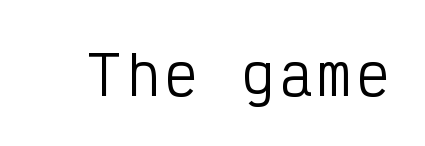
Nope, not italic — everything's standing straight. This sample uses a sans-serif face. Stroke thickness stays within the range of a standard reading face or lighter. Plain, unruled lines of type. Each letter, wide or thin by design, is forced into the same width here.
